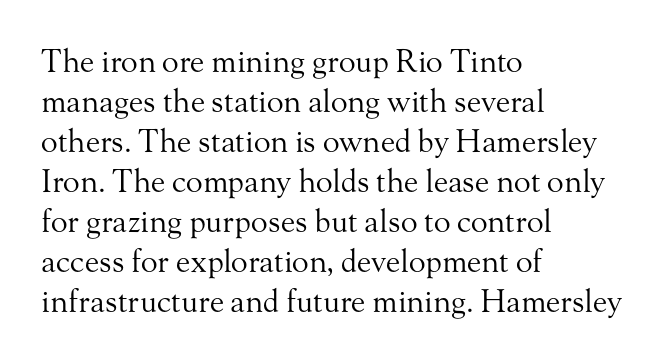
These lines are rendered in a variable-pitch font. The line-height multiplier appears to be the usual default. Weight class: somewhere from thin through regular. These lines are set flush left with a ragged right edge. Does the lettering tilt? It doesn't — this is upright.
